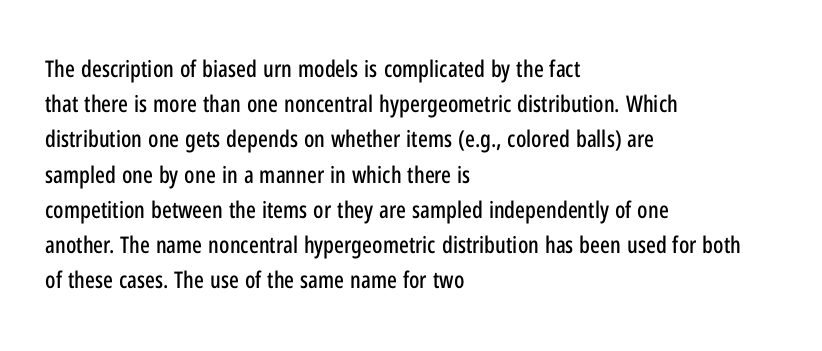
{"italic": "no", "underline": "no", "align": "left", "line_spacing": "normal", "line_spacing_ratio": 1.53, "letter_spacing": "normal", "letter_spacing_em": 0.0, "glyph_px": 23}
